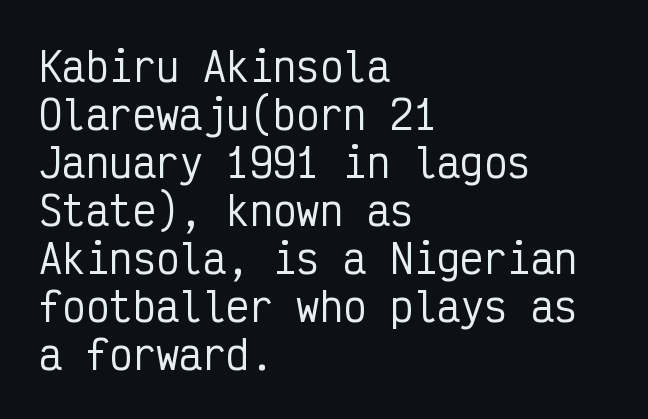
The face used here is monospaced, like something from a code editor. Italic? Not at all — the glyphs are vertical. Which margin do the lines hug? The left one — the right edge is uneven. I'd call this a sans setting — the letters go barefoot. Nothing unusual about the tracking: characters are spaced as the font intends. Words float on clear page, feet unadorned.
